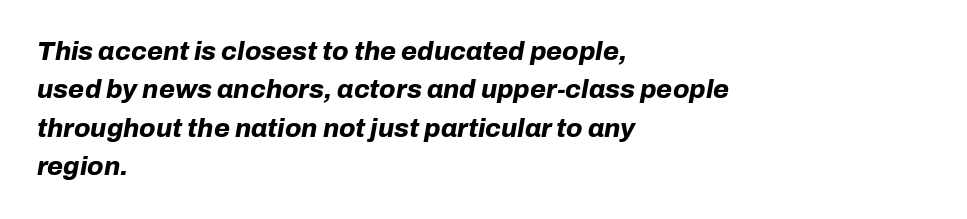
{"italic": "yes", "lean": "right", "slant_degrees": 10, "bold": "yes", "underline": "no", "align": "left", "line_spacing": "normal", "line_spacing_ratio": 1.48, "letter_spacing": "normal", "letter_spacing_em": 0.0, "glyph_px": 26}
